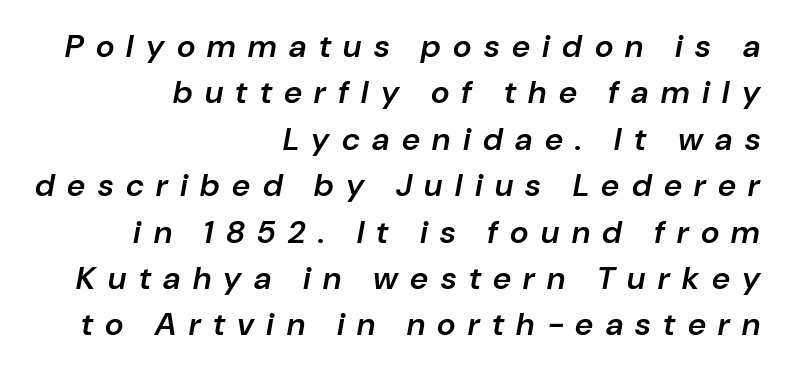
Typographic density is moderately raised because the face is semibold. Is the letter spacing exaggerated? Yes — the characters are pushed far apart. A typesetter would call this proportional, since set widths differ per character. Vertical spacing — default.
